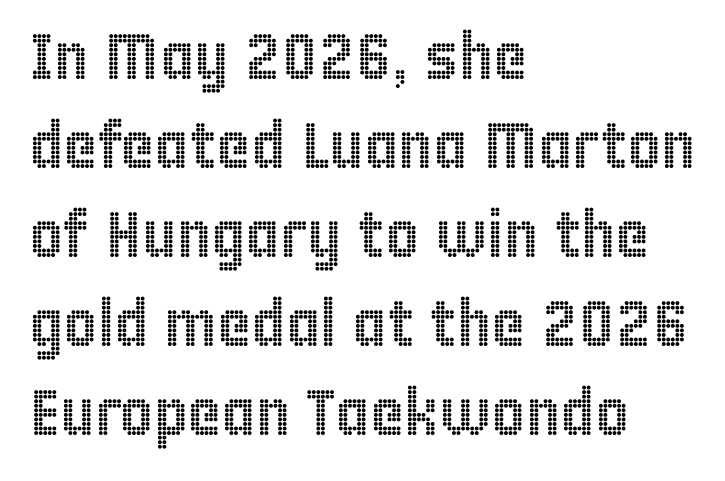
The image shows 65 px condensed type, upright; set left-aligned, normal line spacing (1.37x), normal letter spacing, not underlined; a large x-height.
